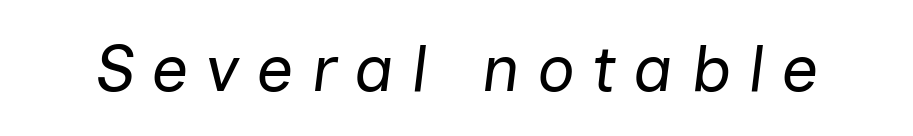
Q: Is the text bold? A: No.
Q: Is the text italic (slanted)? A: Yes, it leans right by about 7 degrees.
Q: Is the text underlined? A: No.
Q: Is the spacing between letters normal or unusually wide? A: Unusually wide.
Q: Width (condensed, normal, or wide)? A: Normal.
Q: Stroke contrast? A: Low.
Q: x-height? A: Medium.
Q: Monospaced? A: No.
